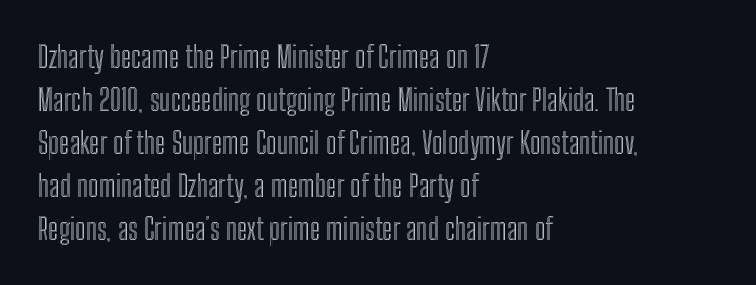
Check under the words: just untouched page. Quick note: interline space is typical. This sample has the flowing, uneven cadence of proportional lettering. How are the letters spaced? Ordinarily, with no added tracking.
